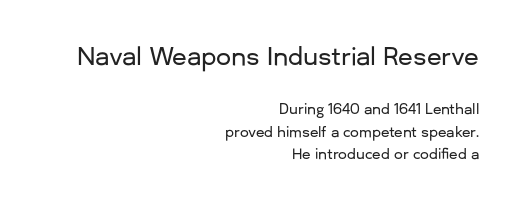
Q: Is the text italic (slanted)? A: No, it is upright.
Q: Is the text underlined? A: No.
Q: How is the paragraph aligned? A: Right-aligned.
Q: Is the spacing between letters normal or unusually wide? A: Normal.
Q: Is the spacing between lines tight, normal or loose? A: Normal.
Q: Which block of text is set in a larger size, the first (top) or the second (bottom)? A: The first (top) one.
